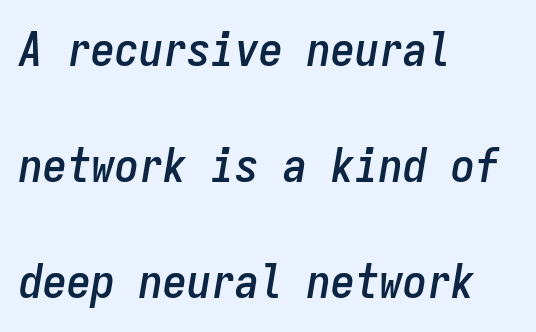
Q: Is the text italic (slanted)? A: Yes, it leans right by about 9 degrees.
Q: Is the text underlined? A: No.
Q: How is the paragraph aligned? A: Left-aligned.
Q: Is the spacing between letters normal or unusually wide? A: Normal.
Q: Is the spacing between lines tight, normal or loose? A: Loose.
Q: Width (condensed, normal, or wide)? A: Condensed.
Q: Stroke contrast? A: Low.
Q: x-height? A: Medium.
Q: Monospaced? A: Yes.
